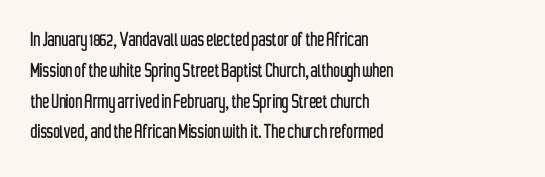
The image shows 23 px text type, upright; set left-aligned, normal line spacing (1.34x), normal letter spacing, not underlined.
